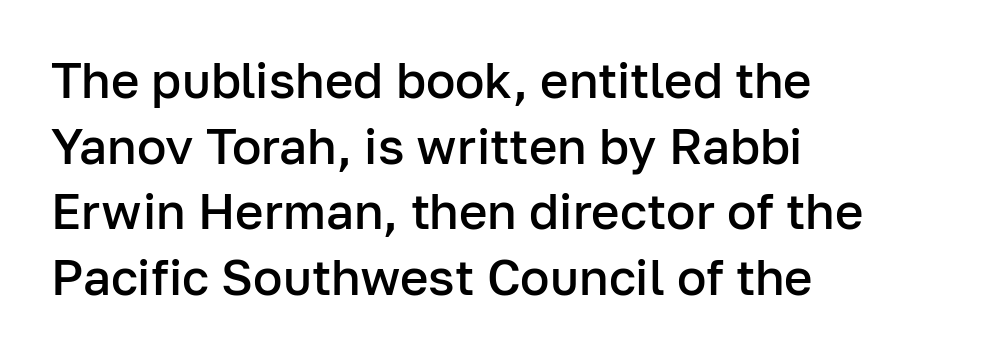
Q: Is the text bold? A: Semi-bold.
Q: Is the text italic (slanted)? A: No, it is upright.
Q: Is the typeface a serif or a sans-serif typeface? A: Sans-serif.
Q: Is the text underlined? A: No.
Q: How is the paragraph aligned? A: Left-aligned.
Q: Is the spacing between letters normal or unusually wide? A: Normal.
Q: Is the spacing between lines tight, normal or loose? A: Normal.
Q: Width (condensed, normal, or wide)? A: Normal.
Q: Stroke contrast? A: Low.
Q: x-height? A: Medium.
Q: Monospaced? A: No.
